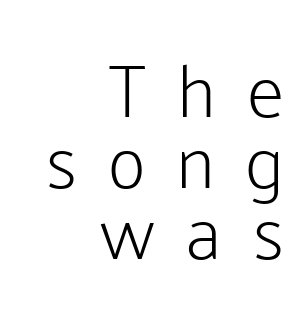
Q: Is the text bold? A: No.
Q: Is the text italic (slanted)? A: No, it is upright.
Q: Is the typeface a serif or a sans-serif typeface? A: Sans-serif.
Q: Is the text underlined? A: No.
Q: How is the paragraph aligned? A: Right-aligned.
Q: Is the spacing between letters normal or unusually wide? A: Unusually wide.
Q: Is the spacing between lines tight, normal or loose? A: Tight.
Q: Width (condensed, normal, or wide)? A: Normal.
Q: Stroke contrast? A: Low.
Q: x-height? A: Medium.
Q: Monospaced? A: No.
